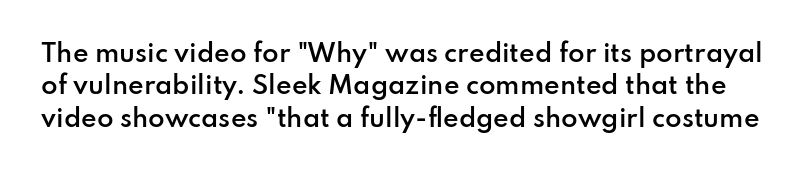
The image shows 24 px text type, upright; set normal line spacing (1.35x), normal letter spacing, not underlined.
